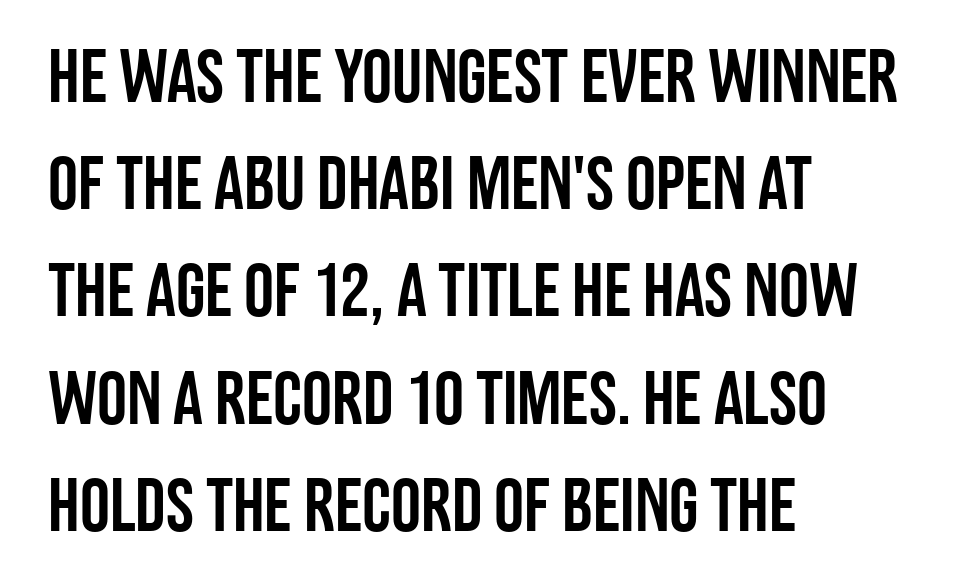
Q: Is the text italic (slanted)? A: No, it is upright.
Q: Is the typeface a serif or a sans-serif typeface? A: Sans-serif.
Q: Is the text underlined? A: No.
Q: How is the paragraph aligned? A: Left-aligned.
Q: Is the spacing between letters normal or unusually wide? A: Normal.
Q: Is the spacing between lines tight, normal or loose? A: Normal.
Q: Width (condensed, normal, or wide)? A: Condensed.
Q: Stroke contrast? A: Low.
Q: x-height? A: Large.
Q: Monospaced? A: No.
